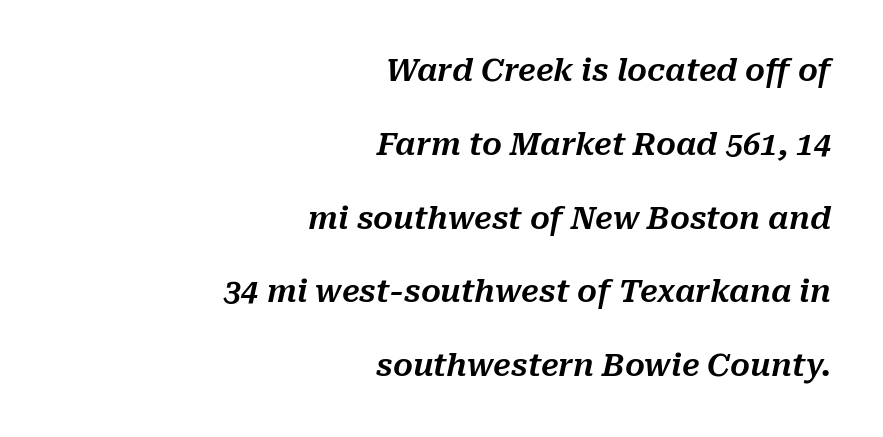
The setting favours the right margin, as signatures and pull-quotes sometimes do. How would I describe the line gaps? Wide and relaxed. The specimen reads as italic at a glance. Underline: absent.
